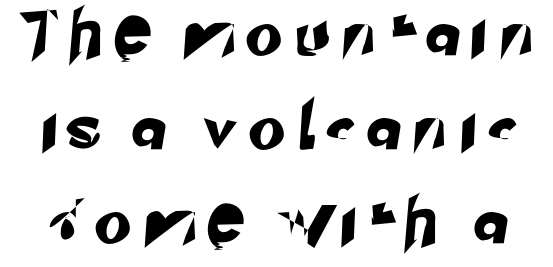
Q: Is the typeface a serif or a sans-serif typeface? A: Sans-serif.
Q: Is the text underlined? A: No.
Q: Is the spacing between letters normal or unusually wide? A: Unusually wide.
Q: Is the spacing between lines tight, normal or loose? A: Loose.
Q: Width (condensed, normal, or wide)? A: Normal.
Q: Stroke contrast? A: Low.
Q: x-height? A: Small.
Q: Monospaced? A: No.
